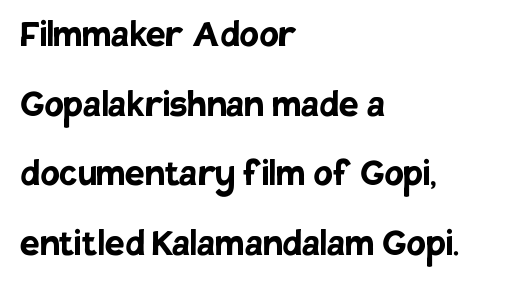
Only glyphs here, with clear space below each row. Typesetter's note: full bold, strokes at maximum text heaviness. Baseline-to-baseline distance is the conventional proportion of letter height. Between one letter and the next there's only the usual sliver of space. A sans-serif font was chosen for this passage.
